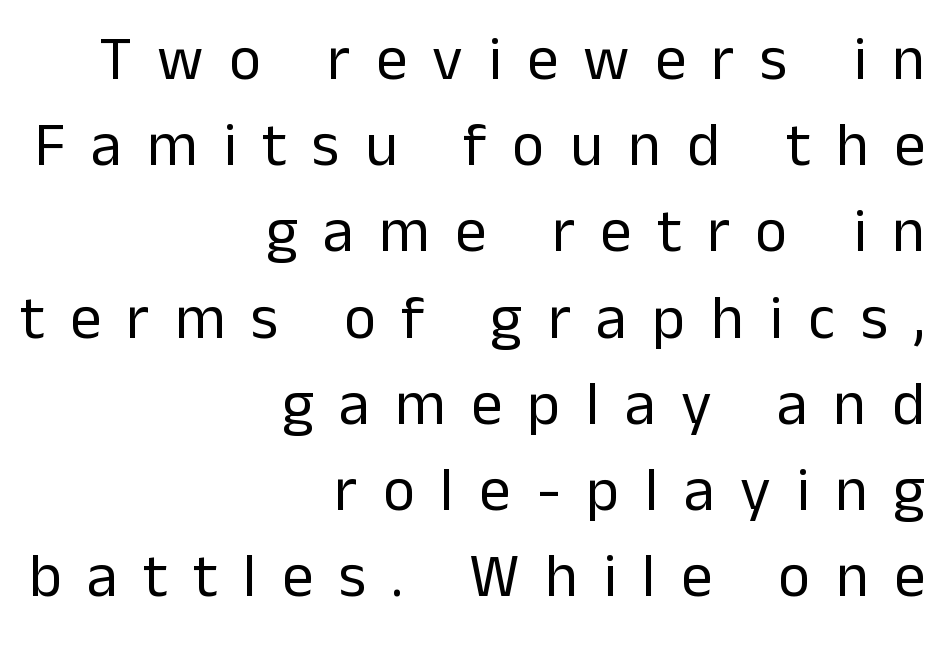
Q: Is the text bold? A: No.
Q: Is the text italic (slanted)? A: No, it is upright.
Q: Is the typeface a serif or a sans-serif typeface? A: Sans-serif.
Q: Is the text underlined? A: No.
Q: How is the paragraph aligned? A: Right-aligned.
Q: Is the spacing between letters normal or unusually wide? A: Unusually wide.
Q: Is the spacing between lines tight, normal or loose? A: Normal.
Q: Width (condensed, normal, or wide)? A: Normal.
Q: Stroke contrast? A: Low.
Q: x-height? A: Medium.
Q: Monospaced? A: No.
